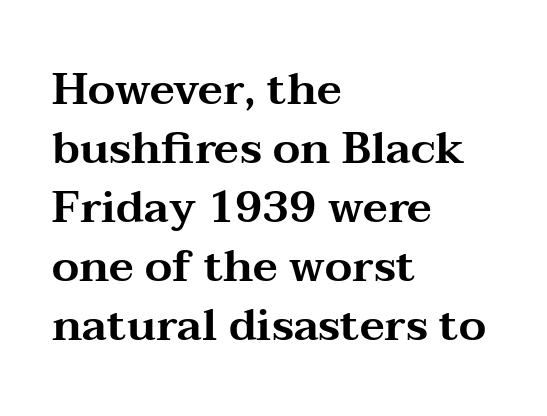
The image shows 44 px wide serif type, upright; set left-aligned, normal line spacing (1.34x), normal letter spacing, not underlined; medium stroke contrast and a medium x-height.
